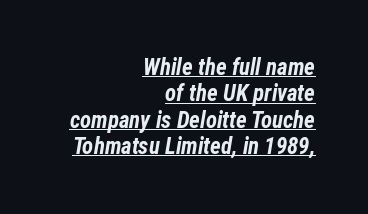
{"italic": "yes", "lean": "right", "slant_degrees": 12, "bold": "yes", "underline": "yes", "align": "right", "line_spacing": "tight", "line_spacing_ratio": 1.15, "letter_spacing": "normal", "letter_spacing_em": 0.0, "glyph_px": 23}
